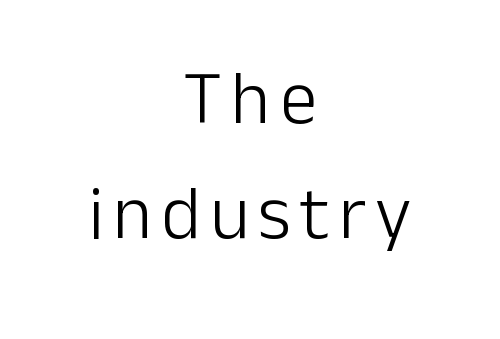
The passage shown is typed in a proportional face where columns would drift. The gap between lines stays unmarked. No italicization has been applied; the sample stays upright. Vertical spacing — default.
